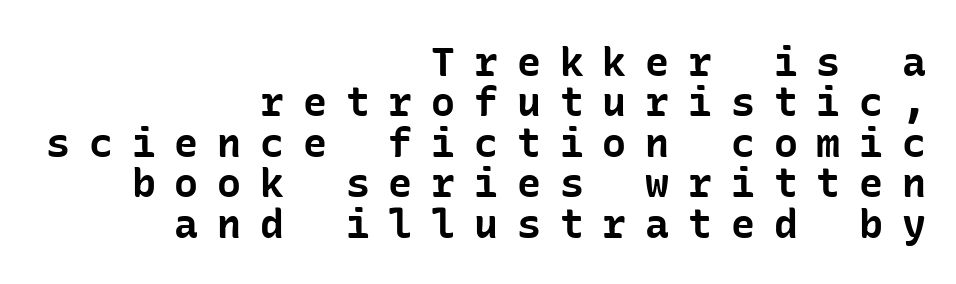
Q: Is the text bold? A: Yes.
Q: Is the text italic (slanted)? A: No, it is upright.
Q: Is the typeface a serif or a sans-serif typeface? A: Sans-serif.
Q: Is the text underlined? A: No.
Q: How is the paragraph aligned? A: Right-aligned.
Q: Is the spacing between letters normal or unusually wide? A: Unusually wide.
Q: Is the spacing between lines tight, normal or loose? A: Tight.
Q: Width (condensed, normal, or wide)? A: Normal.
Q: Stroke contrast? A: Low.
Q: x-height? A: Medium.
